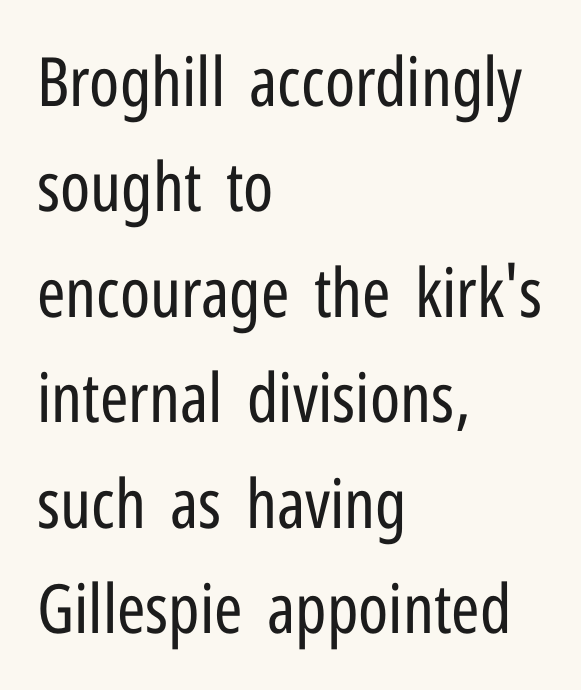
Looks like regular typesetting: each glyph gets only the width it needs. The passage shown is typeset with a sans-serif family. The letterforms sit at book weight or below. A roman cut, with each character standing at attention.
